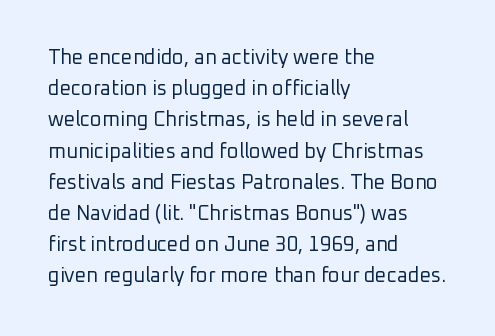
Q: Is the text bold? A: No.
Q: Is the text italic (slanted)? A: No, it is upright.
Q: Is the text underlined? A: No.
Q: How is the paragraph aligned? A: Left-aligned.
Q: Is the spacing between letters normal or unusually wide? A: Normal.
Q: Is the spacing between lines tight, normal or loose? A: Normal.
